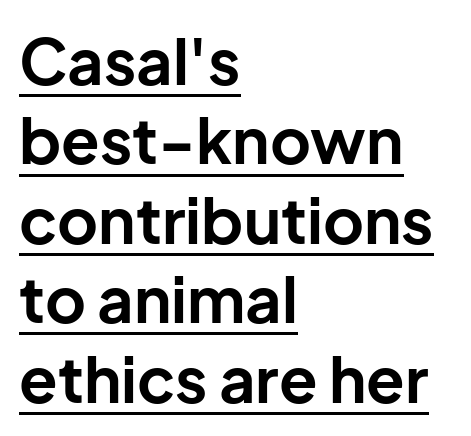
Classification — sans serif. The lettering stays uniformly vertical, giving the passage a roman look. The horizontal fit of the characters is conventional and even. The passage shown is typed in a proportional face where columns would drift.
